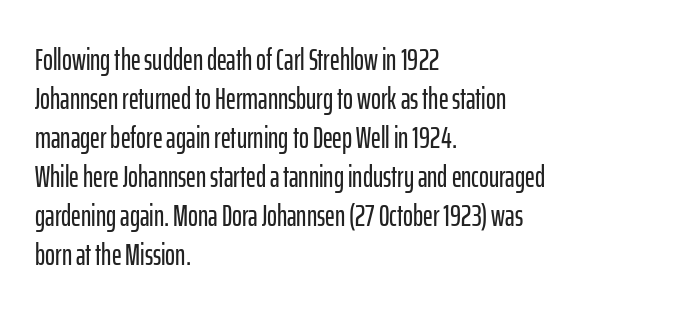
The image shows 30 px condensed sans-serif type, upright; set left-aligned, normal line spacing (1.3x), normal letter spacing, not underlined; low stroke contrast and a medium x-height.
